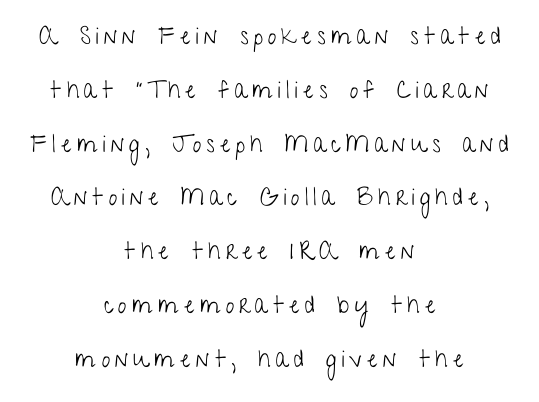
Compared with a typical body face, this is equally light or lighter still. Loosely led — the rows are spread out. Designer's note — italics off, roman on. The gap between lines stays unmarked.
